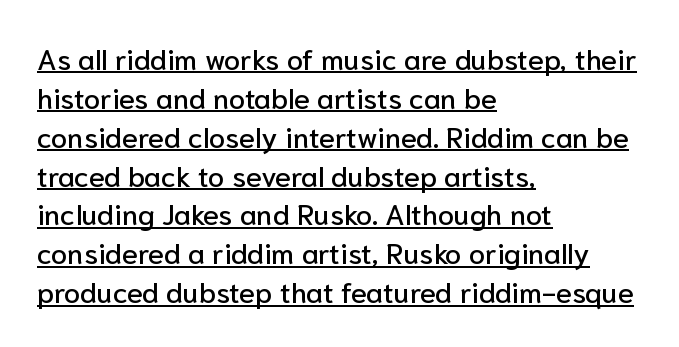
The image shows 29 px sans-serif type, upright; set left-aligned, normal line spacing (1.34x), normal letter spacing, underlined; low stroke contrast and a medium x-height.
